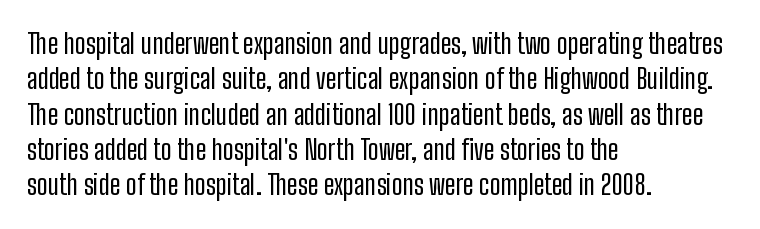
{"italic": "no", "bold": "no", "underline": "no", "align": "left", "line_spacing": "normal", "line_spacing_ratio": 1.31, "letter_spacing": "normal", "letter_spacing_em": 0.0, "glyph_px": 27}
